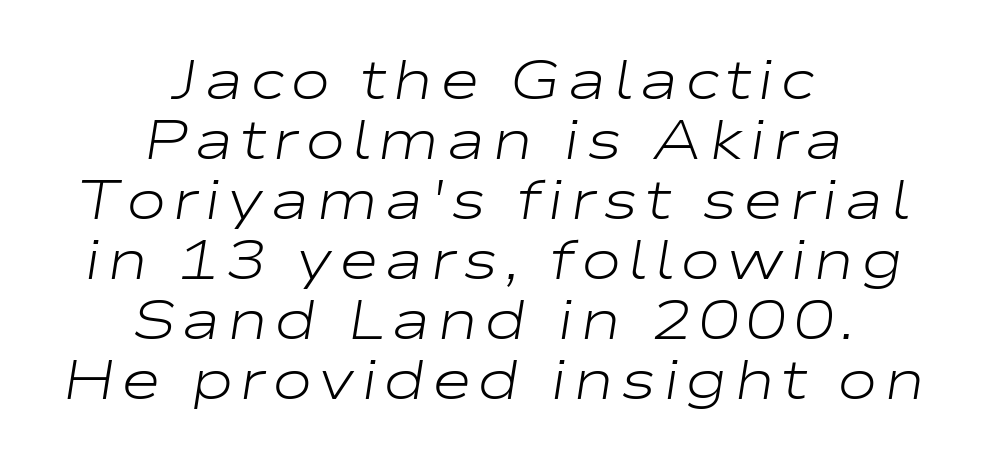
Quick note: interline space is minimal. Looking at the ascenders, they clearly lean. You could not count columns in this text — the font is proportionally spaced. Nobody drew a line under any word here.
